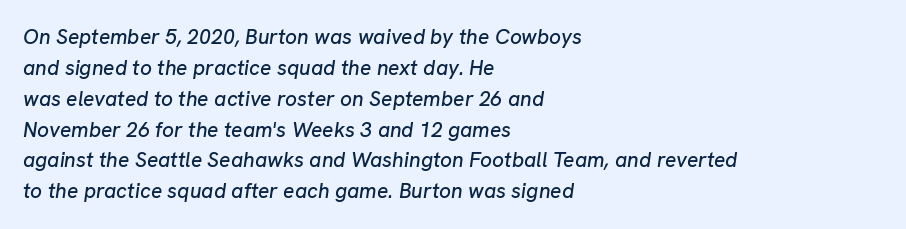
The image shows 21 px text type, italic (leaning right); set left-aligned, normal line spacing (1.47x), normal letter spacing, not underlined.
